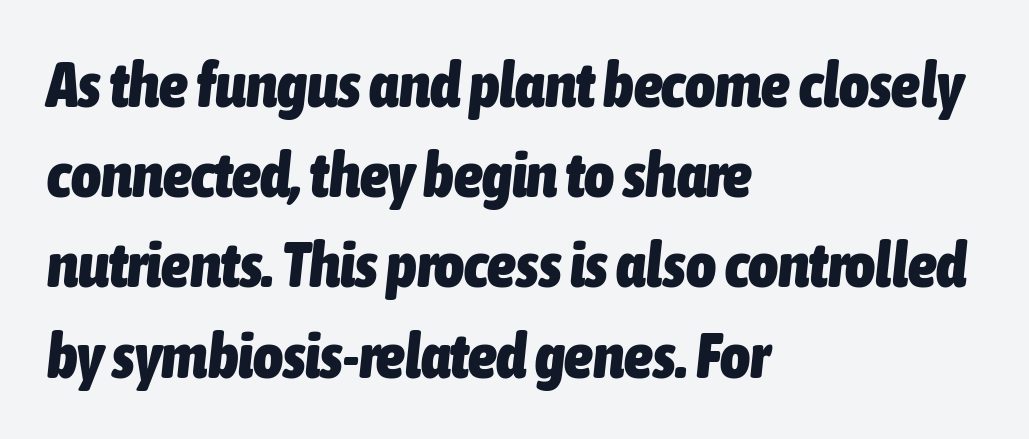
{"italic": "yes", "lean": "right", "slant_degrees": 6, "bold": "yes", "weight": "heavy", "width": "condensed", "stroke_contrast": "low", "x_height": "medium", "monospaced": "no", "underline": "no", "align": "left", "line_spacing": "normal", "line_spacing_ratio": 1.41, "letter_spacing": "normal", "letter_spacing_em": 0.0, "glyph_px": 64}
